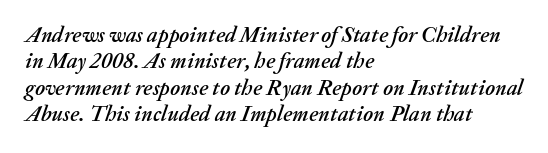
The letters sit at their default tracking, neither squeezed nor spread. Notice how the stems are inclined rather than vertical — that's the hallmark of italics. Compared with a centered layout, this one pins lines to the left instead. Check under the words: just untouched page.
